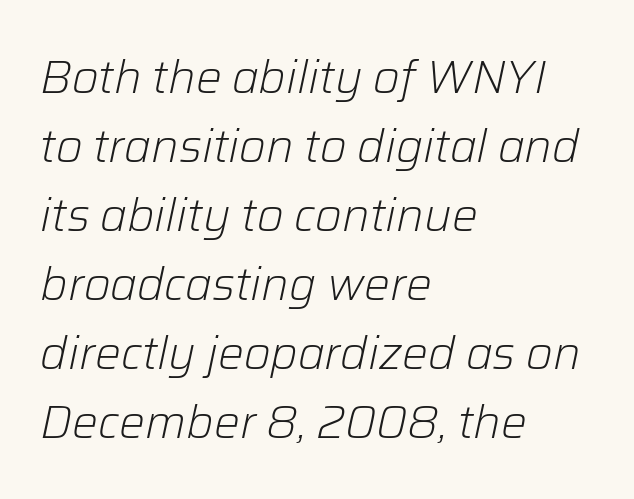
Q: Is the text bold? A: No.
Q: Is the text italic (slanted)? A: Yes, it leans right by about 12 degrees.
Q: Is the text underlined? A: No.
Q: How is the paragraph aligned? A: Left-aligned.
Q: Is the spacing between letters normal or unusually wide? A: Normal.
Q: Is the spacing between lines tight, normal or loose? A: Normal.
Q: Width (condensed, normal, or wide)? A: Normal.
Q: Stroke contrast? A: Low.
Q: x-height? A: Medium.
Q: Monospaced? A: No.
